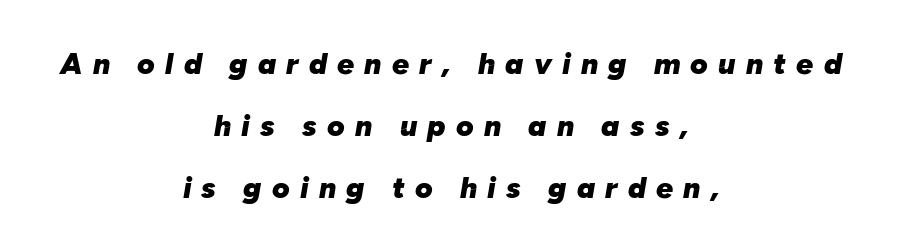
The image shows 30 px heavy type, italic (leaning right); set centered, loose line spacing (2.07x), unusually wide letter spacing (+0.34 em), not underlined; low stroke contrast and a medium x-height.
